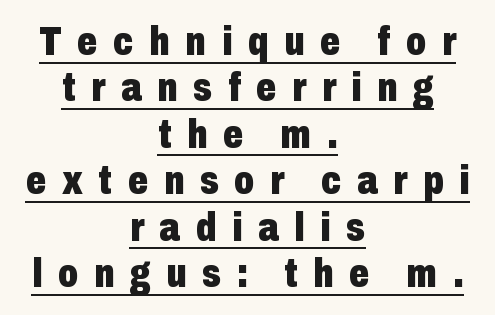
{"serif": "no", "italic": "no", "bold": "yes", "weight": "heavy", "width": "condensed", "stroke_contrast": "low", "x_height": "medium", "monospaced": "no", "underline": "yes", "align": "center", "line_spacing_ratio": 1.16, "letter_spacing": "wide", "letter_spacing_em": 0.39, "glyph_px": 40}
